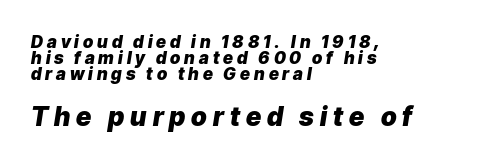
Of the two passages, the one underneath uses the larger point size. Would a proofreader flag this as italicized? Yes. You could only call the tracking loose — the letters float apart. Which margin do the lines hug? The left one — the right edge is uneven. You'd pick this weight for a headline — it's a proper bold.
